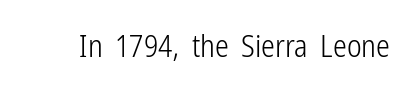
Q: Is the text bold? A: No.
Q: Is the text italic (slanted)? A: No, it is upright.
Q: Is the typeface a serif or a sans-serif typeface? A: Sans-serif.
Q: Is the text underlined? A: No.
Q: Is the spacing between letters normal or unusually wide? A: Normal.
Q: Width (condensed, normal, or wide)? A: Condensed.
Q: Stroke contrast? A: Low.
Q: x-height? A: Medium.
Q: Monospaced? A: No.
